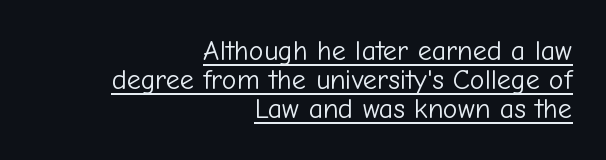
The typesetter has applied underlining to the passage shown. Varying glyph widths throughout — classic text-font behaviour. Italic? Not at all — the glyphs are vertical. Short note: letters normally spaced.
